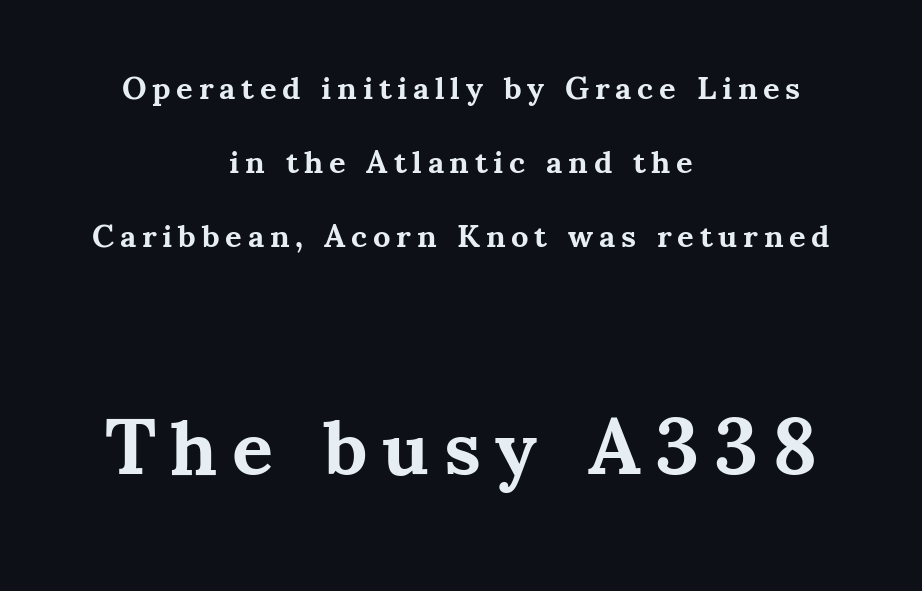
The image shows 79 px bold serif type, upright; set centered, loose line spacing (2.31x), not underlined; the second (bottom) block is 2.47x larger; medium stroke contrast and a small x-height.
